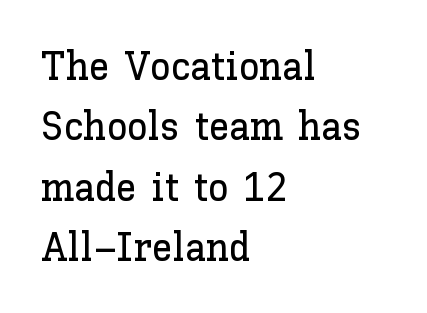
{"italic": "no", "width": "normal", "stroke_contrast": "low", "x_height": "medium", "monospaced": "no", "underline": "no", "align": "left", "line_spacing": "normal", "line_spacing_ratio": 1.47, "letter_spacing": "normal", "letter_spacing_em": 0.0, "glyph_px": 41}
